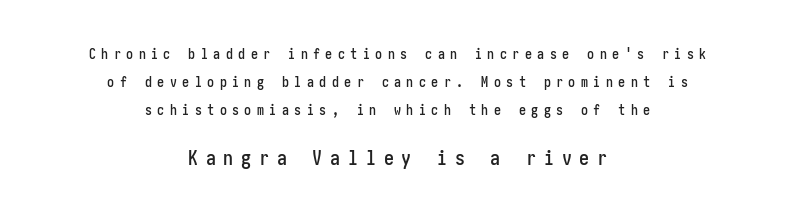
Q: Is the text italic (slanted)? A: No, it is upright.
Q: Is the text underlined? A: No.
Q: How is the paragraph aligned? A: Centered.
Q: Is the spacing between letters normal or unusually wide? A: Unusually wide.
Q: Is the spacing between lines tight, normal or loose? A: Loose.
Q: Which block of text is set in a larger size, the first (top) or the second (bottom)? A: The second (bottom) one.
